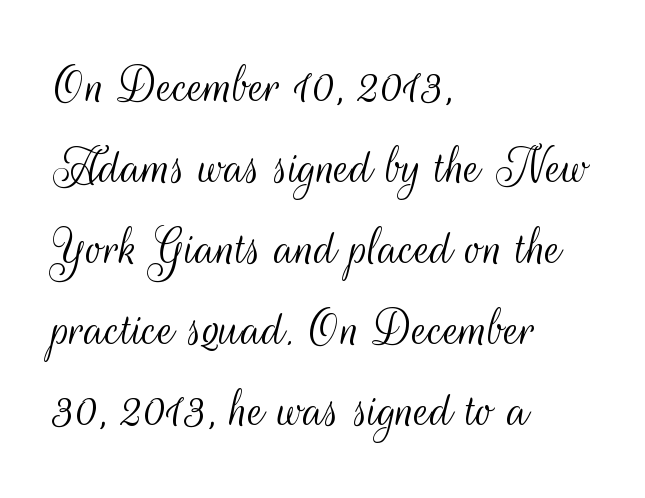
The image shows 57 px light, condensed sans-serif type; set left-aligned, normal line spacing (1.42x), normal letter spacing, not underlined; medium stroke contrast and a small x-height.
